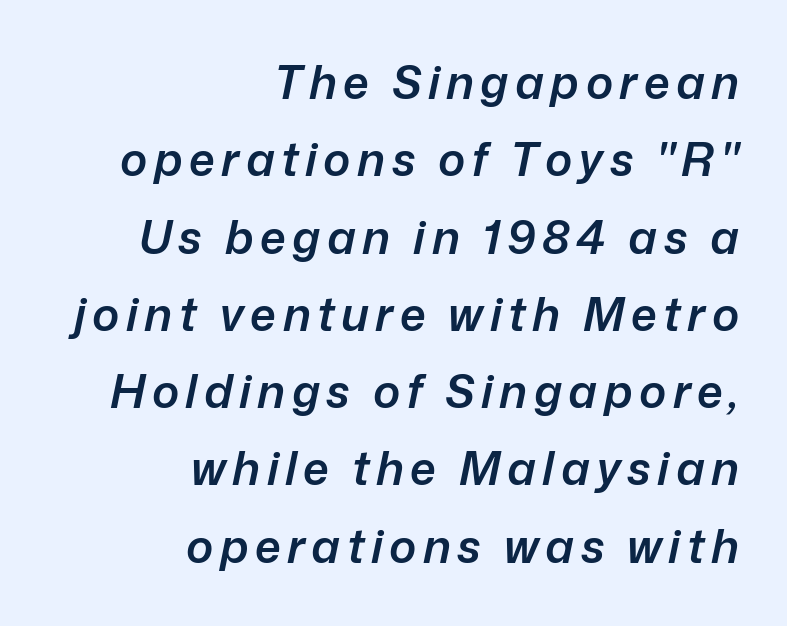
Compared with typical paragraphs, the rows here are spaced about the same. As a designer I'd log this as weight 600, semibold. The ragged edge is on the left, which tells us the setting is flush right. Would a proofreader flag this as italicized? Yes. Varying glyph widths throughout — classic text-font behaviour.
